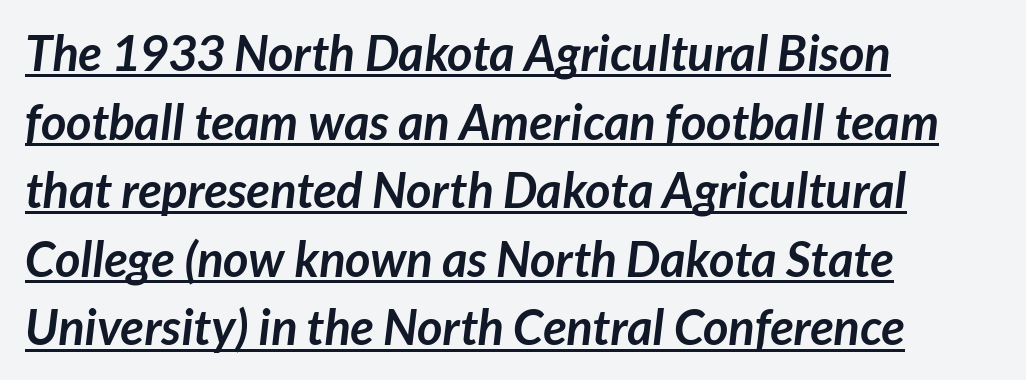
The image shows 49 px semibold sans-serif type; set left-aligned, normal line spacing (1.4x), normal letter spacing, underlined; low stroke contrast and a medium x-height.
